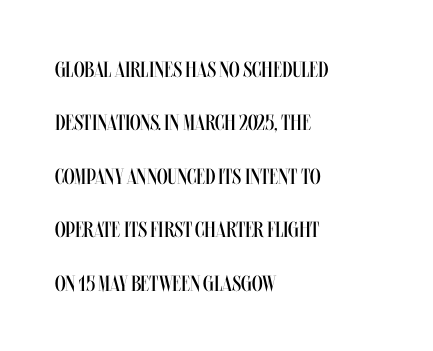
The image shows 22 px text type, upright; set left-aligned, loose line spacing (2.43x), normal letter spacing, not underlined.
